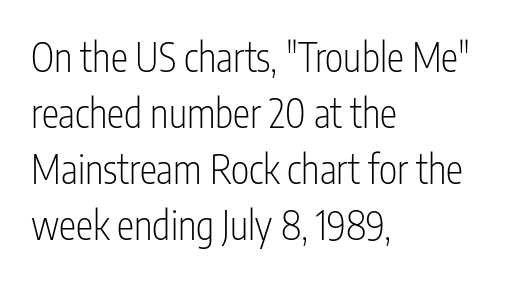
Q: Is the text bold? A: No.
Q: Is the text italic (slanted)? A: No, it is upright.
Q: Is the typeface a serif or a sans-serif typeface? A: Sans-serif.
Q: Is the text underlined? A: No.
Q: How is the paragraph aligned? A: Left-aligned.
Q: Is the spacing between letters normal or unusually wide? A: Normal.
Q: Is the spacing between lines tight, normal or loose? A: Normal.
Q: Width (condensed, normal, or wide)? A: Condensed.
Q: Stroke contrast? A: Low.
Q: x-height? A: Medium.
Q: Monospaced? A: No.
